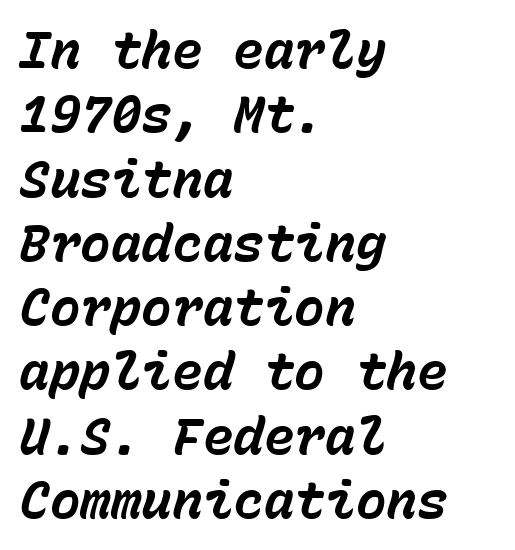
The image shows 51 px bold type, italic (leaning right), monospaced; set left-aligned, normal line spacing (1.26x), normal letter spacing, not underlined; low stroke contrast and a medium x-height.
